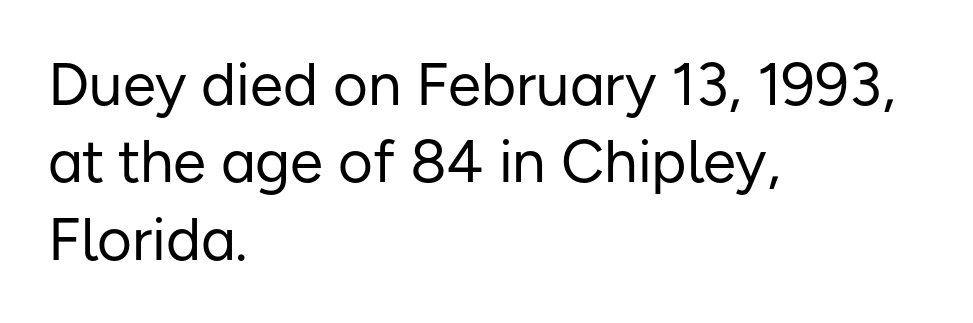
The rows are spaced the way most documents space them. The foot of each line stays bare and open. Where is the straight margin? On the left. Posture: vertical. No extra ink here — the face is not bold. The rendering uses natural spacing where letterforms have individual widths.
